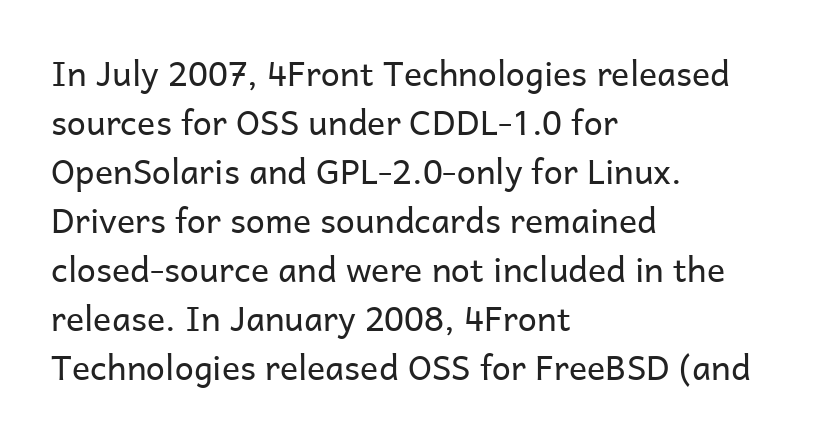
The image shows 34 px regular-weight sans-serif type, upright; set left-aligned, normal line spacing (1.44x), normal letter spacing, not underlined; low stroke contrast and a medium x-height.
